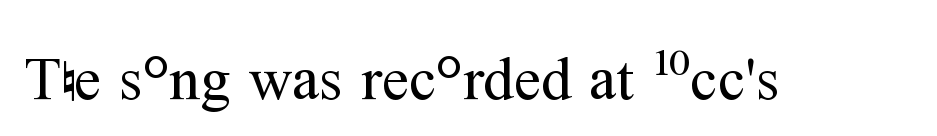
Think of a printed novel: that variable character pitch is what you see here. Unlike a clean sans, this face finishes its strokes with serifs. Compared with typical body copy, the letter spacing here is the same. Is this a heavy cut? Hardly; it is regular or lighter. When letters stand straight like this, we call the style roman or upright. The area under the type is left untouched.
